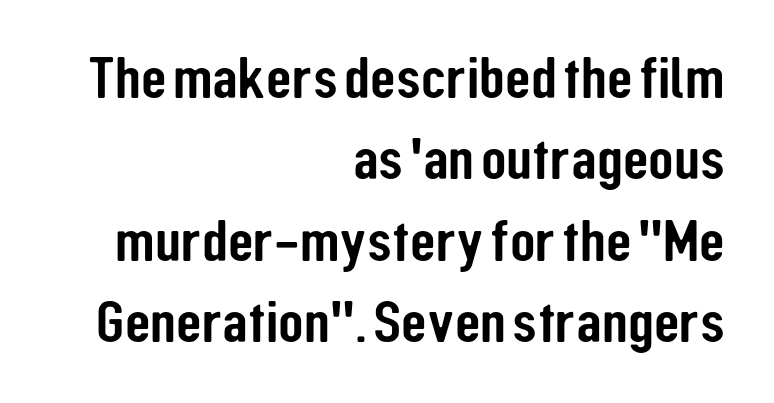
Q: Is the text italic (slanted)? A: No, it is upright.
Q: Is the typeface a serif or a sans-serif typeface? A: Sans-serif.
Q: Is the text underlined? A: No.
Q: How is the paragraph aligned? A: Right-aligned.
Q: Is the spacing between letters normal or unusually wide? A: Normal.
Q: Is the spacing between lines tight, normal or loose? A: Normal.
Q: Width (condensed, normal, or wide)? A: Condensed.
Q: Stroke contrast? A: Low.
Q: x-height? A: Medium.
Q: Monospaced? A: No.
